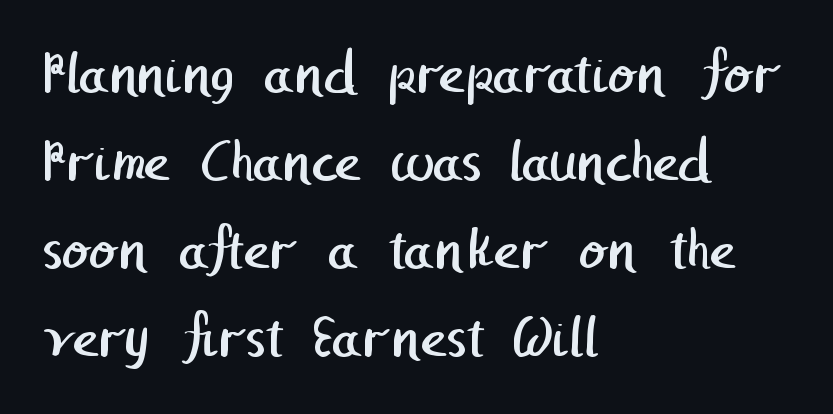
Q: Is the text bold? A: No.
Q: Is the typeface a serif or a sans-serif typeface? A: Sans-serif.
Q: Is the text underlined? A: No.
Q: How is the paragraph aligned? A: Left-aligned.
Q: Is the spacing between letters normal or unusually wide? A: Normal.
Q: Is the spacing between lines tight, normal or loose? A: Normal.
Q: Width (condensed, normal, or wide)? A: Normal.
Q: Stroke contrast? A: Low.
Q: x-height? A: Medium.
